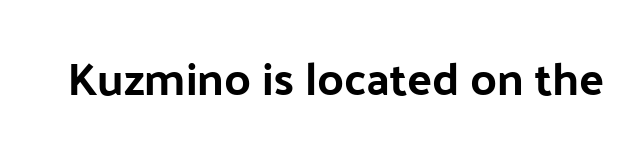
The type family on display is of the sans-serif kind. The area under the type is left untouched. Set as a true bold cut, around the 700 mark. Letter spacing: default. Each letter keeps its own natural width here, so spacing adapts to shape. A typesetter would mark this as roman, not italic.
